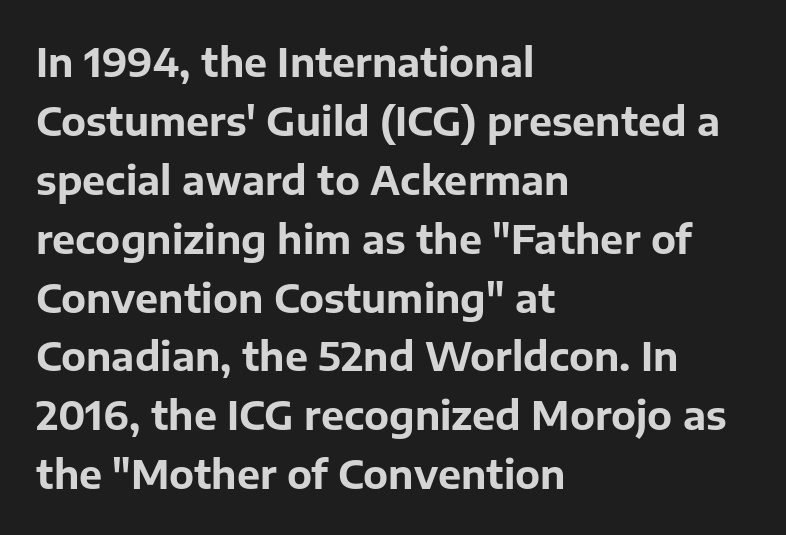
Vertical strokes here are truly vertical. Words float on clear page, feet unadorned. A typesetter would call this proportional, since set widths differ per character. Successive baselines arrive at the customary interval.
